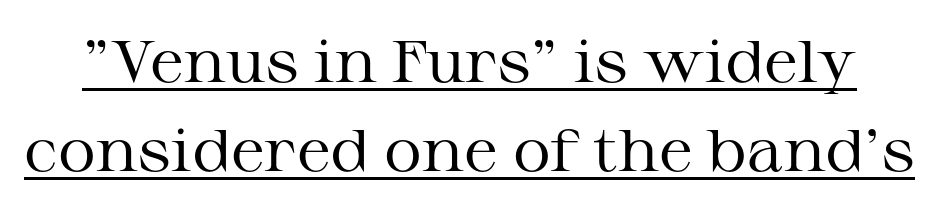
Q: Is the text bold? A: No.
Q: Is the text italic (slanted)? A: No, it is upright.
Q: Is the typeface a serif or a sans-serif typeface? A: Serif.
Q: Is the text underlined? A: Yes.
Q: Is the spacing between letters normal or unusually wide? A: Normal.
Q: Is the spacing between lines tight, normal or loose? A: Normal.
Q: Width (condensed, normal, or wide)? A: Wide.
Q: Stroke contrast? A: Medium.
Q: x-height? A: Medium.
Q: Monospaced? A: No.
